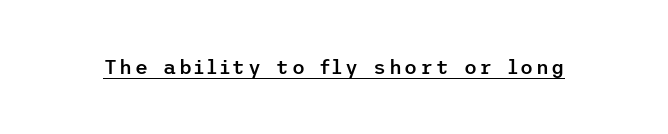
Compared with an ordinary text face, these strokes are moderately heavier — a semibold. Quick note: underline on. Quick note: not italic, upright.
